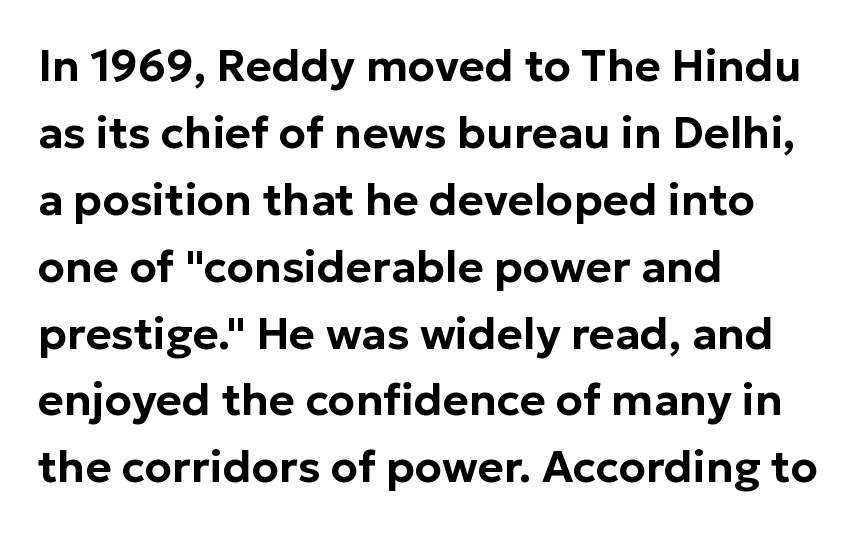
I'd call this a sans setting — the letters go barefoot. The passage shown stacks its lines at a standard gap. Spacing between characters is what you'd get straight out of the box. This is the regular roman posture of the typeface. The rendering uses natural spacing where letterforms have individual widths.
